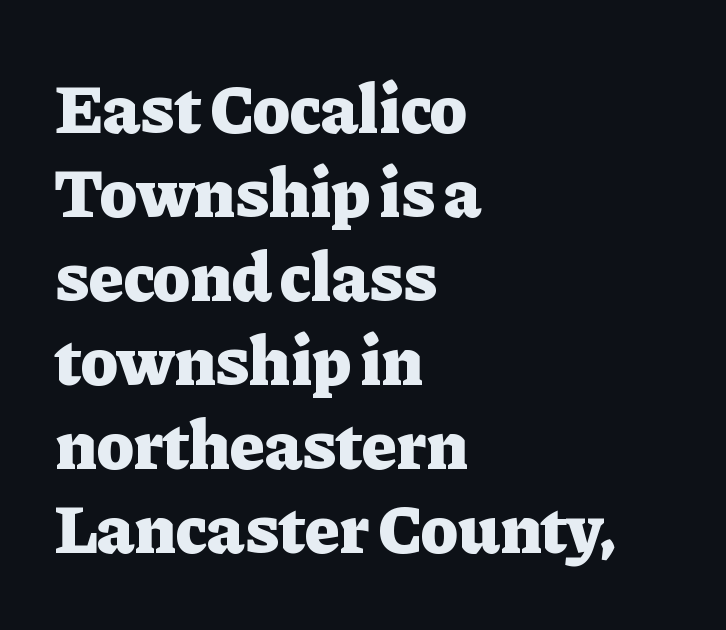
The image shows 70 px heavy serif type, upright; set left-aligned, line spacing 1.2x, normal letter spacing, not underlined; low stroke contrast and a medium x-height.
